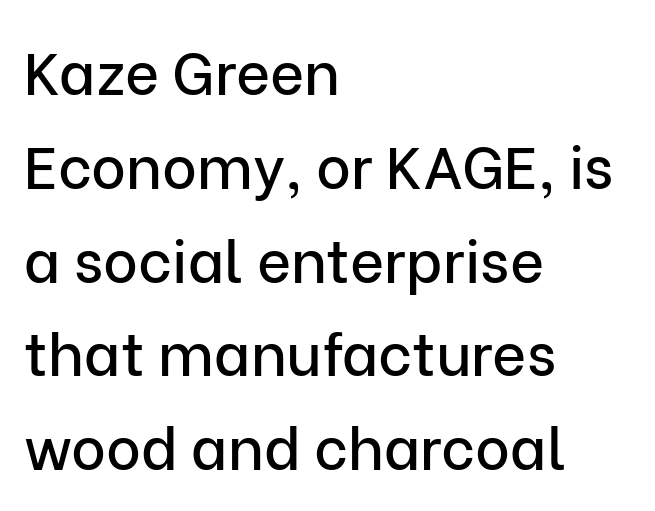
The lines sit at an ordinary, default distance from one another. Tracking here is standard; glyphs follow each other at the usual distance. Where is the straight margin? On the left. This sample has the flowing, uneven cadence of proportional lettering. The text was rendered using a sans face with plain stroke endings.
